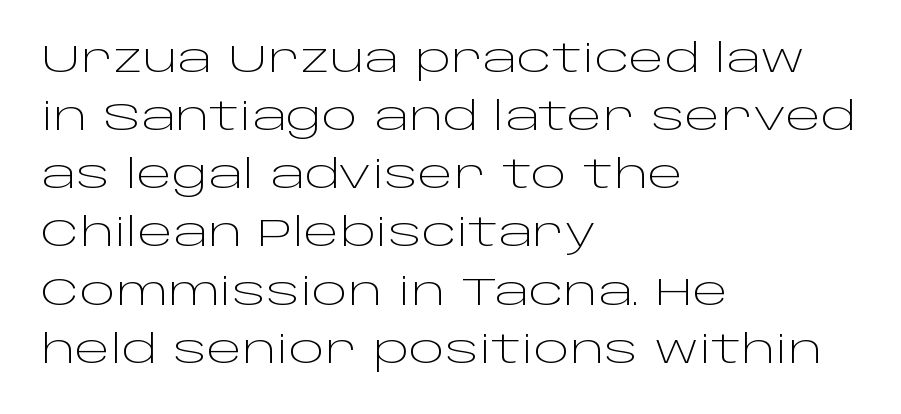
In terms of leading, this rendering sits right in the middle. The letterforms sit at book weight or below. Each letter keeps its own natural width here, so spacing adapts to shape. The setting favours the left margin, as ordinary paragraphs usually do. You can tell it's not italic because the verticals are truly vertical.
